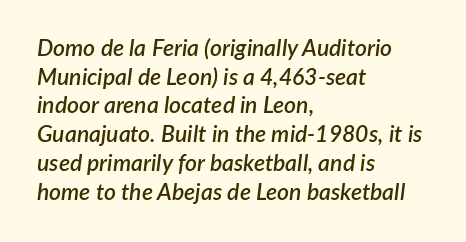
Q: Is the text bold? A: Semi-bold.
Q: Is the text italic (slanted)? A: Yes, it leans right by about 7 degrees.
Q: Is the text underlined? A: No.
Q: How is the paragraph aligned? A: Left-aligned.
Q: Is the spacing between letters normal or unusually wide? A: Normal.
Q: Is the spacing between lines tight, normal or loose? A: Normal.
